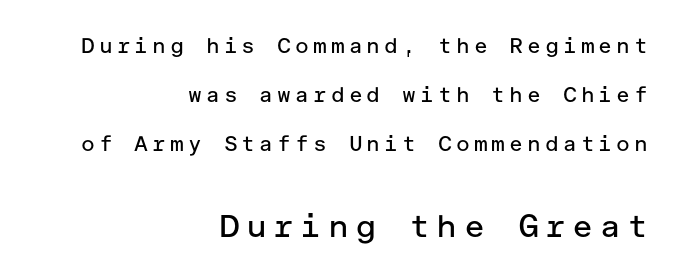
The image shows 32 px regular-weight sans-serif type, upright; set right-aligned, loose line spacing (2.34x), not underlined; the second (bottom) block is 1.52x larger; low stroke contrast and a medium x-height.
